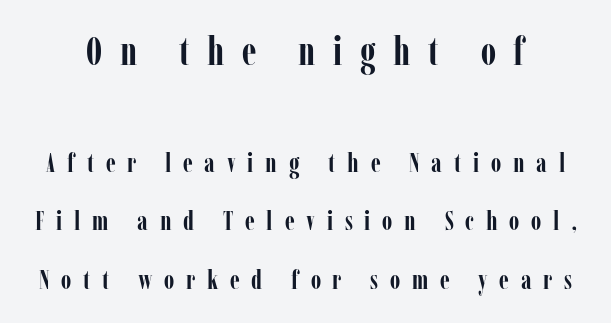
The image shows 40 px semibold, condensed serif type, upright; set loose line spacing (2.17x), unusually wide letter spacing (+0.44 em), not underlined; the first (top) block is 1.48x larger; low stroke contrast and a medium x-height.
